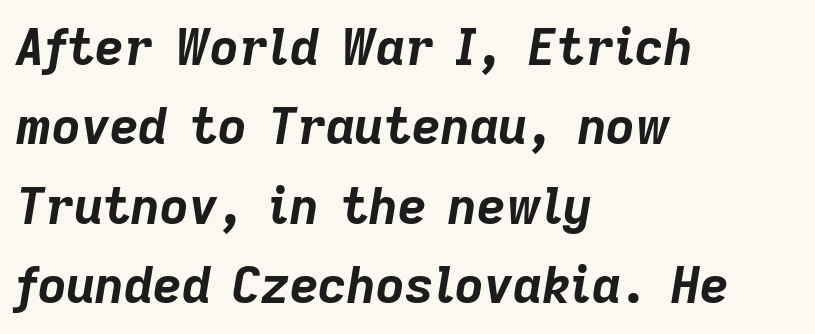
The image shows 50 px bold type, italic (leaning right); set left-aligned, normal line spacing (1.59x), normal letter spacing, not underlined; low stroke contrast and a medium x-height.
